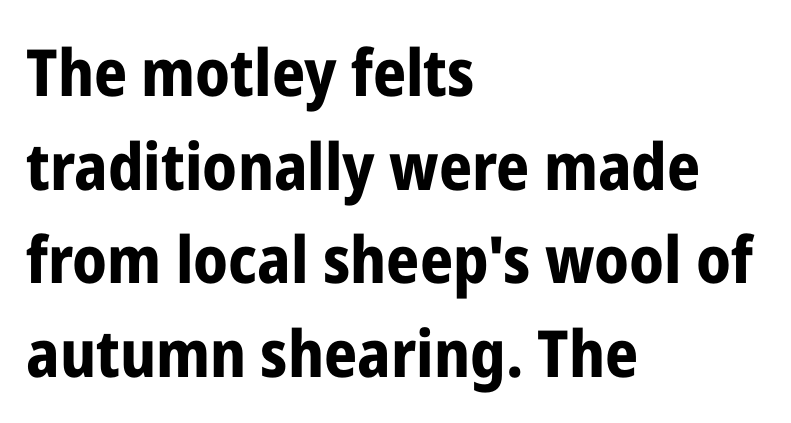
Q: Is the text bold? A: Yes.
Q: Is the text italic (slanted)? A: No, it is upright.
Q: Is the typeface a serif or a sans-serif typeface? A: Sans-serif.
Q: Is the text underlined? A: No.
Q: How is the paragraph aligned? A: Left-aligned.
Q: Is the spacing between letters normal or unusually wide? A: Normal.
Q: Is the spacing between lines tight, normal or loose? A: Normal.
Q: Width (condensed, normal, or wide)? A: Condensed.
Q: Stroke contrast? A: Low.
Q: x-height? A: Medium.
Q: Monospaced? A: No.
